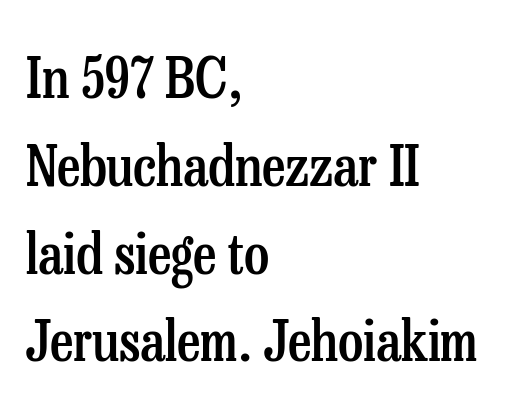
The text block is weighted toward the left margin, trailing off unevenly rightward. This rendering leaves character spacing at its baseline value. These words are printed semibold, heavier than regular yet not bold. The rows are spaced the way most documents space them. The face used here is proportionally spaced, like ordinary book or web type.
